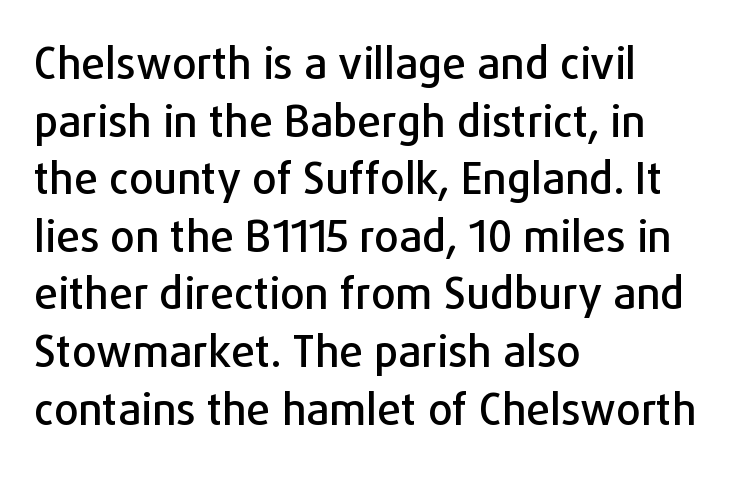
Q: Is the text italic (slanted)? A: No, it is upright.
Q: Is the typeface a serif or a sans-serif typeface? A: Sans-serif.
Q: Is the text underlined? A: No.
Q: How is the paragraph aligned? A: Left-aligned.
Q: Is the spacing between letters normal or unusually wide? A: Normal.
Q: Is the spacing between lines tight, normal or loose? A: Normal.
Q: Width (condensed, normal, or wide)? A: Normal.
Q: Stroke contrast? A: Low.
Q: x-height? A: Medium.
Q: Monospaced? A: No.
